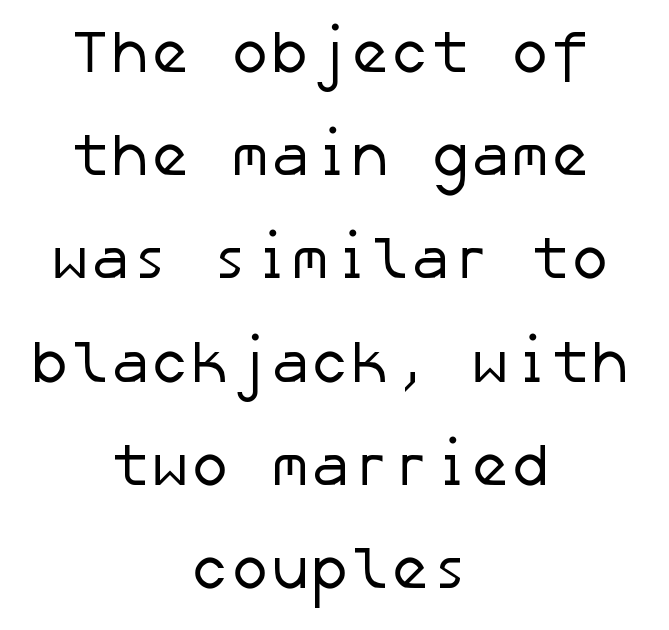
Q: Is the text bold? A: No.
Q: Is the typeface a serif or a sans-serif typeface? A: Sans-serif.
Q: Is the text underlined? A: No.
Q: How is the paragraph aligned? A: Centered.
Q: Is the spacing between letters normal or unusually wide? A: Normal.
Q: Width (condensed, normal, or wide)? A: Normal.
Q: Stroke contrast? A: Low.
Q: x-height? A: Medium.
